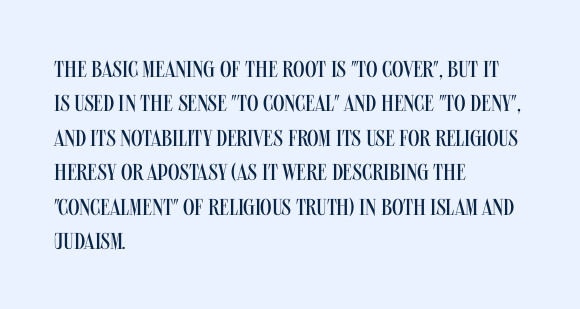
{"italic": "no", "bold": "no", "underline": "no", "align": "left", "line_spacing": "normal", "line_spacing_ratio": 1.5, "letter_spacing": "normal", "letter_spacing_em": 0.0, "glyph_px": 23}
